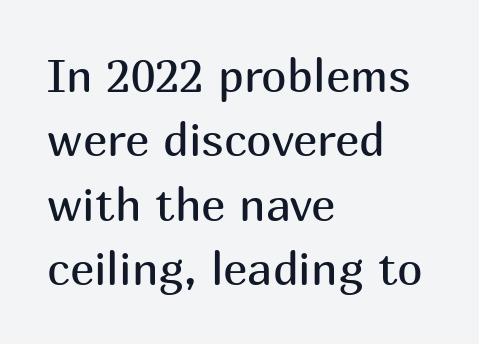
Has an underline been added? It has not. The space between consecutive lines is moderate. Alignment: flush left. The passage shown is typed in a proportional face where columns would drift.
